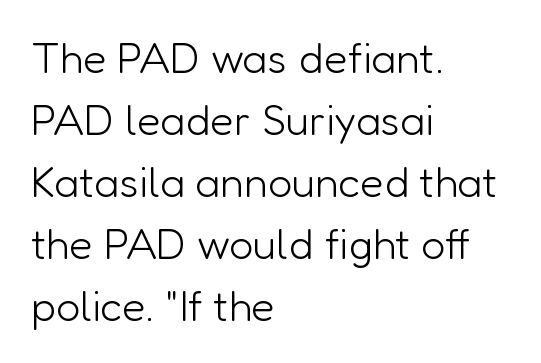
The image shows 43 px light sans-serif type, upright; set left-aligned, normal line spacing (1.44x), normal letter spacing, not underlined; low stroke contrast and a medium x-height.
